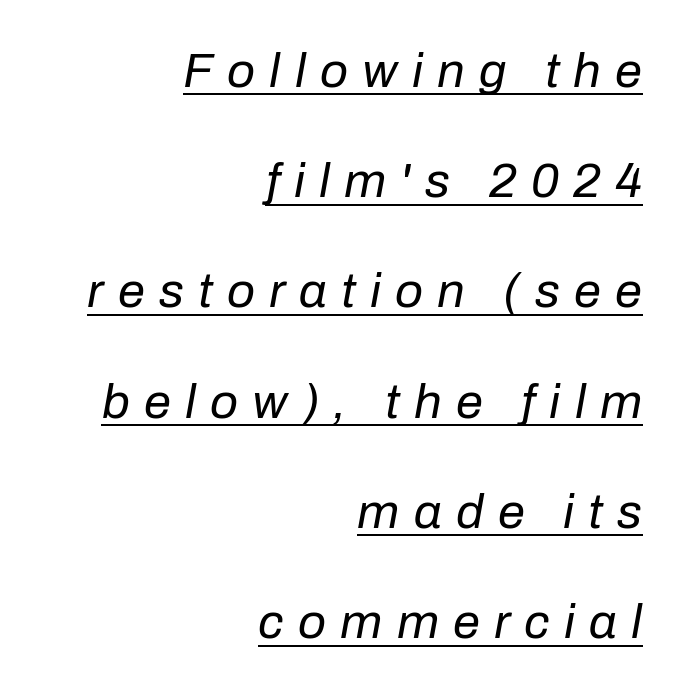
{"italic": "yes", "lean": "right", "slant_degrees": 10, "bold": "no", "weight": "regular", "width": "normal", "stroke_contrast": "low", "x_height": "medium", "monospaced": "no", "underline": "yes", "align": "right", "line_spacing": "loose", "line_spacing_ratio": 2.25, "letter_spacing": "wide", "letter_spacing_em": 0.29, "glyph_px": 49}
